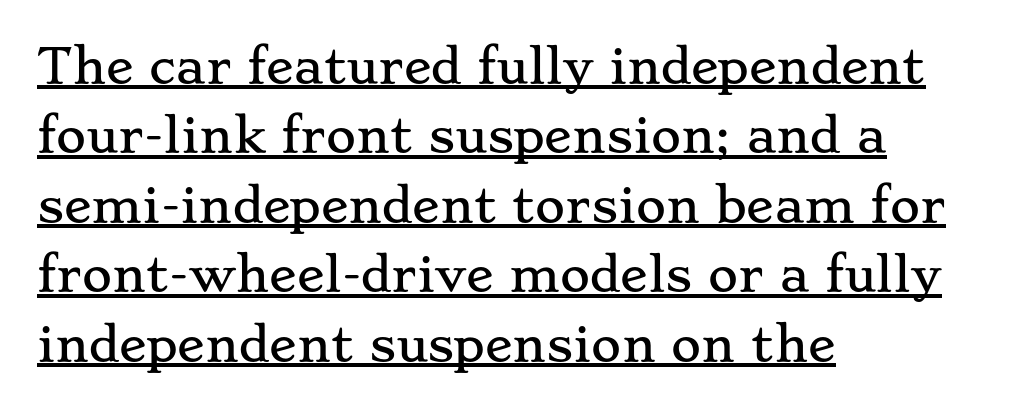
Type style note: has serifs. Caption: lettering with a line underneath. Italic? Not at all — the glyphs are vertical. The paragraph has a hard left edge and a soft right edge. Think of a printed novel: that variable character pitch is what you see here. The letterforms sit shoulder to shoulder at normal distance.
